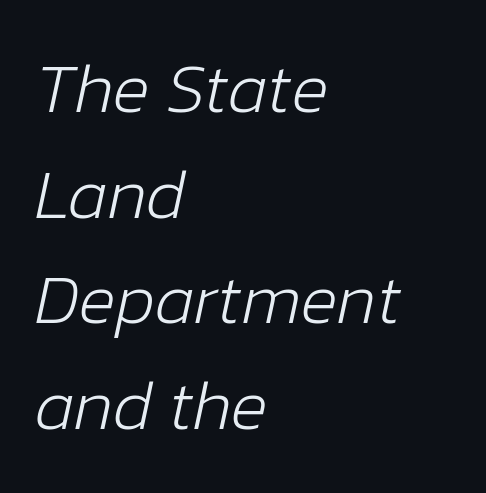
{"italic": "yes", "lean": "right", "slant_degrees": 12, "bold": "no", "weight": "light", "width": "normal", "stroke_contrast": "low", "x_height": "medium", "monospaced": "no", "underline": "no", "align": "left", "line_spacing": "normal", "line_spacing_ratio": 1.51, "letter_spacing": "normal", "letter_spacing_em": 0.0, "glyph_px": 70}
